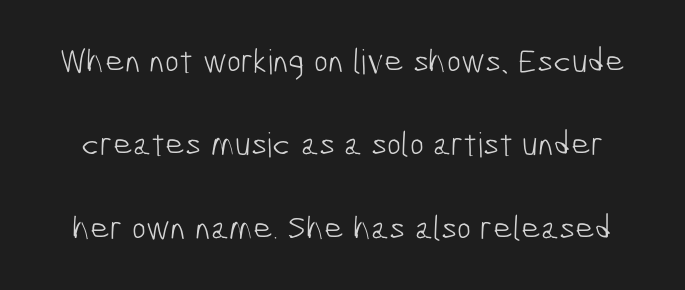
Q: Is the text bold? A: No.
Q: Is the typeface a serif or a sans-serif typeface? A: Sans-serif.
Q: Is the text underlined? A: No.
Q: Is the spacing between letters normal or unusually wide? A: Normal.
Q: Is the spacing between lines tight, normal or loose? A: Loose.
Q: Width (condensed, normal, or wide)? A: Condensed.
Q: Stroke contrast? A: Low.
Q: x-height? A: Medium.
Q: Monospaced? A: No.
